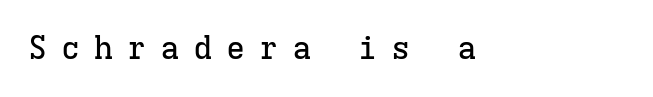
Rendered with straight, roman letterforms. The letters carry serifs — small finishing strokes at the ends of their stems. Is the letter spacing exaggerated? Yes — the characters are pushed far apart. Words float on clear page, feet unadorned.
